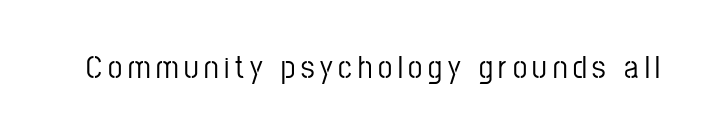
{"serif": "no", "italic": "no", "width": "condensed", "stroke_contrast": "low", "x_height": "medium", "monospaced": "no", "underline": "no", "glyph_px": 32}
